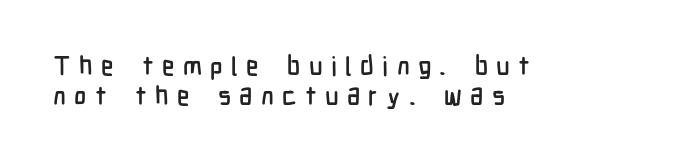
The image shows 26 px text type, upright; set left-aligned, line spacing 1.16x, unusually wide letter spacing (+0.32 em), not underlined.
